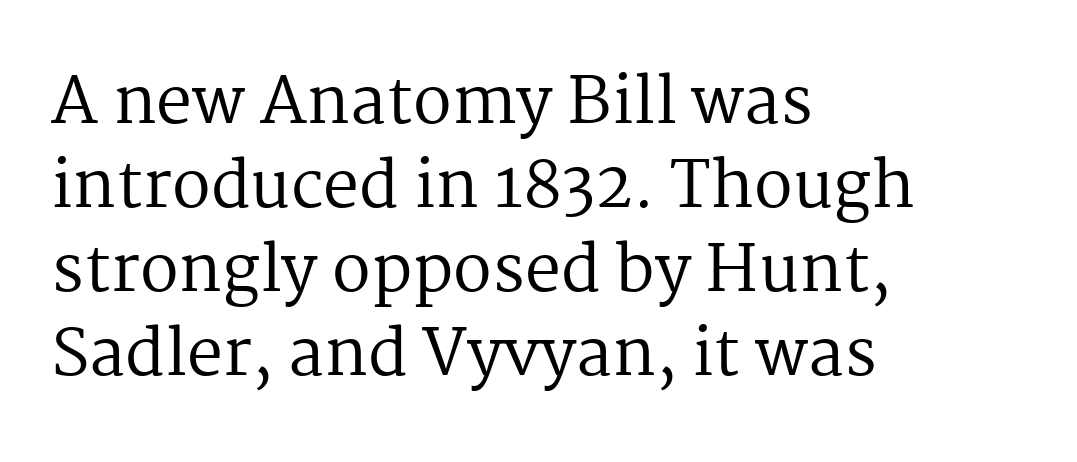
Q: Is the text bold? A: No.
Q: Is the text italic (slanted)? A: No, it is upright.
Q: Is the typeface a serif or a sans-serif typeface? A: Serif.
Q: Is the text underlined? A: No.
Q: How is the paragraph aligned? A: Left-aligned.
Q: Is the spacing between letters normal or unusually wide? A: Normal.
Q: Is the spacing between lines tight, normal or loose? A: Normal.
Q: Width (condensed, normal, or wide)? A: Normal.
Q: Stroke contrast? A: Medium.
Q: x-height? A: Medium.
Q: Monospaced? A: No.
